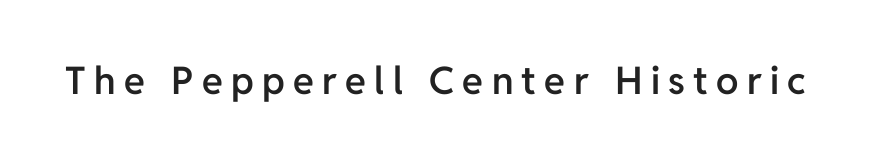
Compared with an ordinary text face, these strokes are moderately heavier — a semibold. Think of a printed novel: that variable character pitch is what you see here. The area under the type is left untouched. Upright lettering throughout. In terms of letterform style, serifs are entirely absent.
